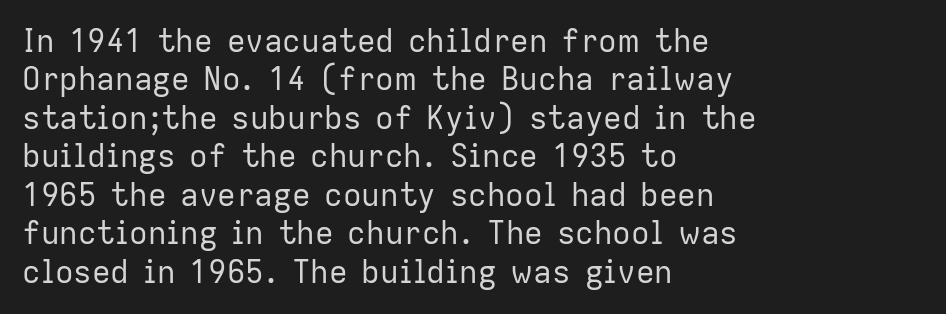
The image shows 31 px regular-weight sans-serif type, upright; set left-aligned, line spacing 1.24x, normal letter spacing, not underlined; low stroke contrast and a medium x-height.
